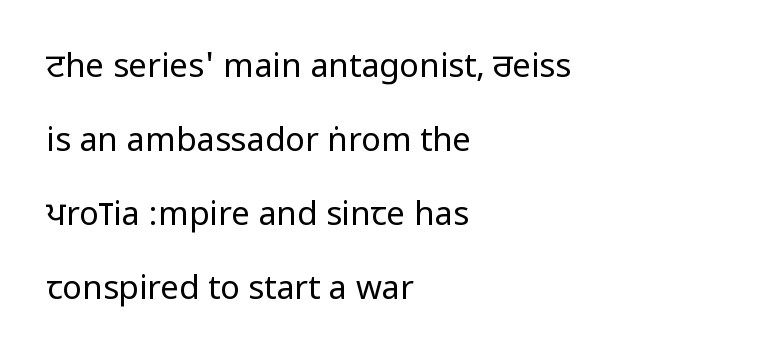
A sans-serif font was chosen for this passage. There is no visible air inserted between adjacent glyphs. The lines are spread far apart with generous leading. Notice how the stems are strictly vertical — no italics here. Is this a heavy cut? Hardly; it is regular or lighter.
